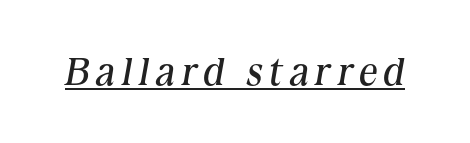
The image shows 39 px regular-weight serif type, italic (leaning right); set underlined; medium stroke contrast and a medium x-height.
